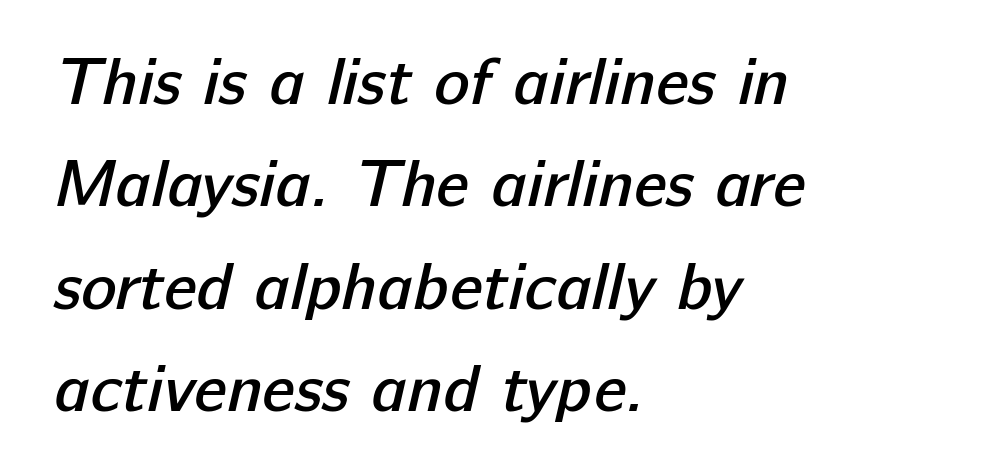
Here the designer chose a conventional face with non-uniform glyph widths. To sum up the face: it is a sans, with no serifs. Stems and bowls a touch heavier than normal — semibold. These lines stack with their left ends in a neat column. The rows are spaced the way most documents space them. The letterforms sit shoulder to shoulder at normal distance.
